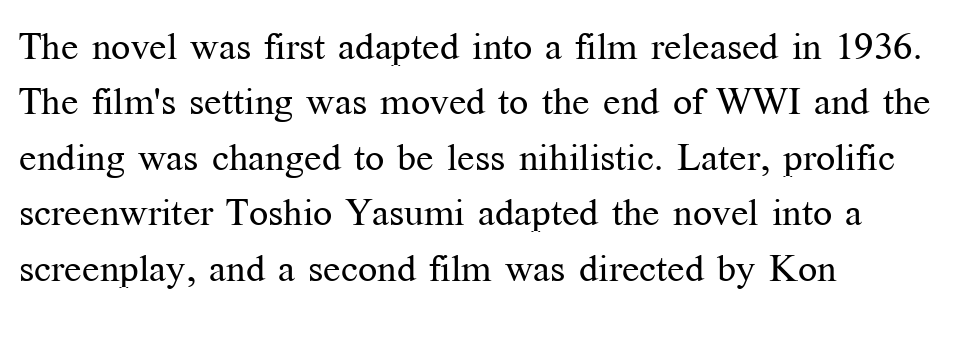
{"serif": "yes", "italic": "no", "bold": "no", "weight": "regular", "width": "normal", "stroke_contrast": "medium", "x_height": "medium", "monospaced": "no", "underline": "no", "align": "left", "line_spacing": "normal", "line_spacing_ratio": 1.46, "letter_spacing": "normal", "letter_spacing_em": 0.0, "glyph_px": 38}
